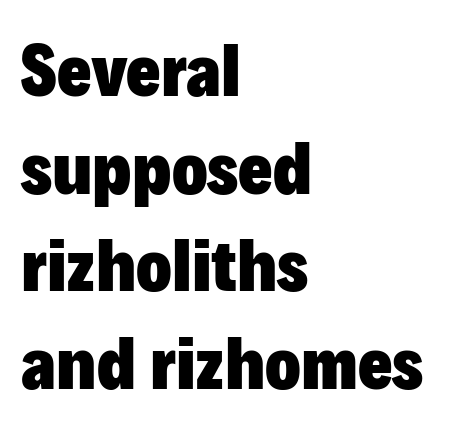
{"serif": "no", "italic": "no", "bold": "yes", "weight": "heavy", "width": "normal", "stroke_contrast": "low", "x_height": "medium", "monospaced": "no", "underline": "no", "align": "left", "line_spacing": "normal", "line_spacing_ratio": 1.32, "letter_spacing": "normal", "letter_spacing_em": 0.0, "glyph_px": 74}
